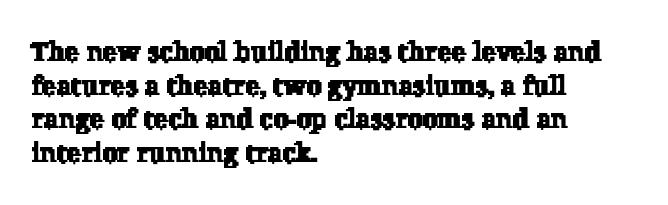
Reading down the block, your eye returns to a fixed left position each line. Plain, unruled lines of type. Evenly set lines give the paragraph a standard silhouette. Honestly, the letter spacing is just normal — you wouldn't notice it.
